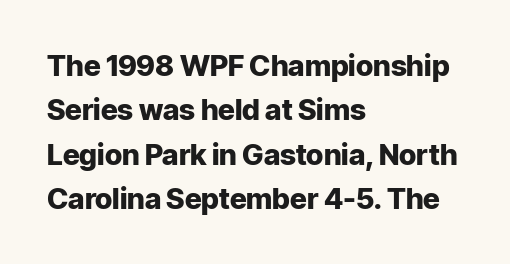
The image shows 29 px heavy sans-serif type, upright; set left-aligned, normal line spacing (1.53x), normal letter spacing, not underlined; low stroke contrast and a medium x-height.
